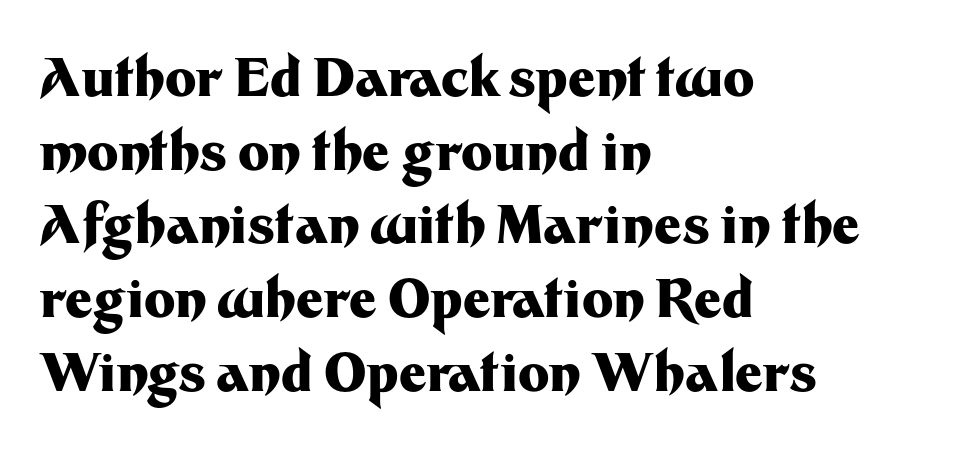
The image shows 53 px heavy sans-serif type, upright; set left-aligned, normal line spacing (1.39x), normal letter spacing, not underlined; medium stroke contrast and a medium x-height.
